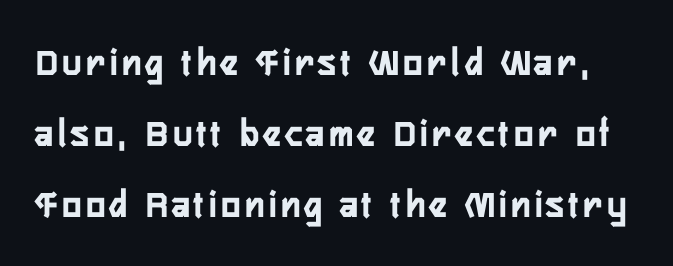
{"serif": "no", "italic": "no", "bold": "yes", "weight": "semibold", "width": "condensed", "stroke_contrast": "low", "x_height": "medium", "monospaced": "no", "underline": "no", "line_spacing_ratio": 1.77, "glyph_px": 40}
